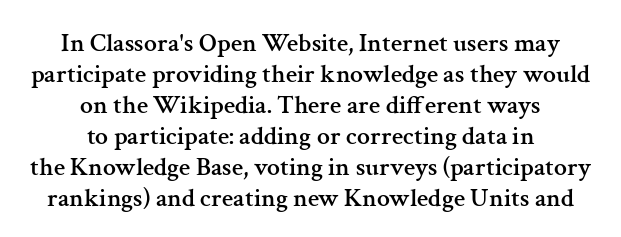
Q: Is the text italic (slanted)? A: No, it is upright.
Q: Is the text underlined? A: No.
Q: How is the paragraph aligned? A: Centered.
Q: Is the spacing between letters normal or unusually wide? A: Normal.
